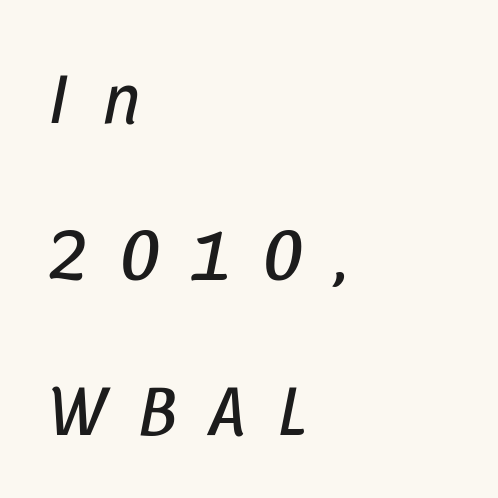
{"italic": "yes", "lean": "right", "slant_degrees": 11, "bold": "no", "weight": "regular", "width": "condensed", "stroke_contrast": "low", "x_height": "large", "monospaced": "no", "underline": "no", "align": "left", "line_spacing": "loose", "line_spacing_ratio": 2.17, "letter_spacing": "wide", "letter_spacing_em": 0.44, "glyph_px": 72}
